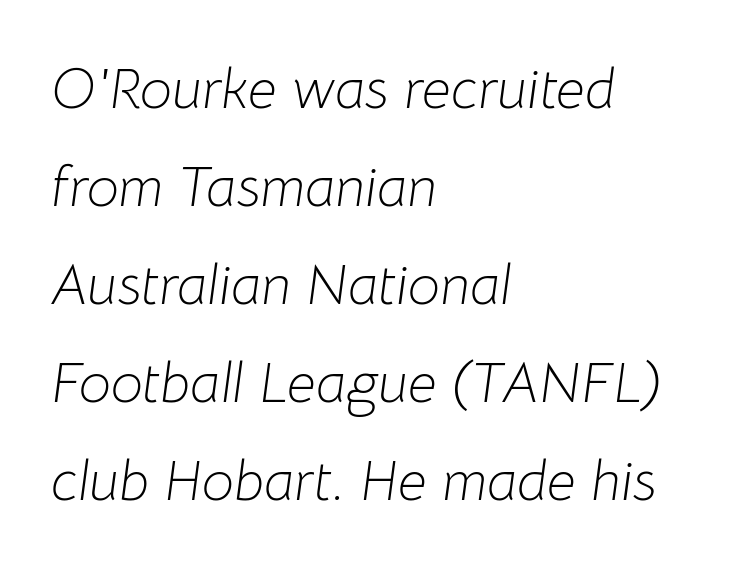
Q: Is the text bold? A: No.
Q: Is the text italic (slanted)? A: Yes, it leans right by about 8 degrees.
Q: Is the text underlined? A: No.
Q: How is the paragraph aligned? A: Left-aligned.
Q: Is the spacing between letters normal or unusually wide? A: Normal.
Q: Width (condensed, normal, or wide)? A: Normal.
Q: Stroke contrast? A: Low.
Q: x-height? A: Medium.
Q: Monospaced? A: No.
